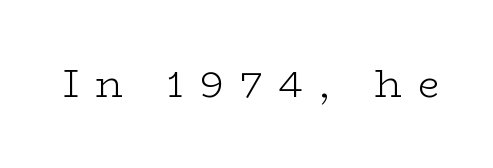
{"serif": "yes", "italic": "no", "bold": "no", "weight": "light", "width": "wide", "stroke_contrast": "low", "x_height": "medium", "monospaced": "no", "underline": "no", "letter_spacing": "wide", "letter_spacing_em": 0.44, "glyph_px": 38}
